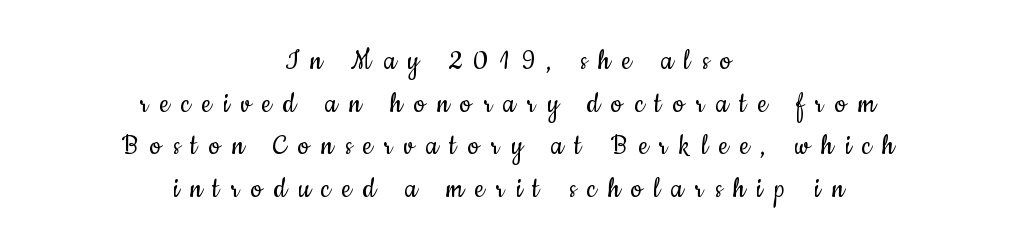
{"serif": "no", "bold": "no", "weight": "regular", "width": "condensed", "stroke_contrast": "low", "x_height": "small", "monospaced": "no", "underline": "no", "align": "center", "line_spacing": "normal", "line_spacing_ratio": 1.33, "letter_spacing": "wide", "letter_spacing_em": 0.36, "glyph_px": 32}
